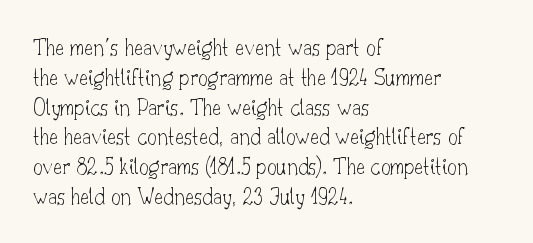
Q: Is the text bold? A: No.
Q: Is the text italic (slanted)? A: No, it is upright.
Q: Is the text underlined? A: No.
Q: How is the paragraph aligned? A: Left-aligned.
Q: Is the spacing between letters normal or unusually wide? A: Normal.
